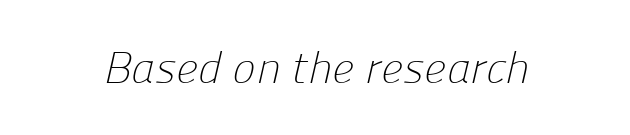
The image shows 44 px light sans-serif type; set normal letter spacing, not underlined; low stroke contrast and a medium x-height.
